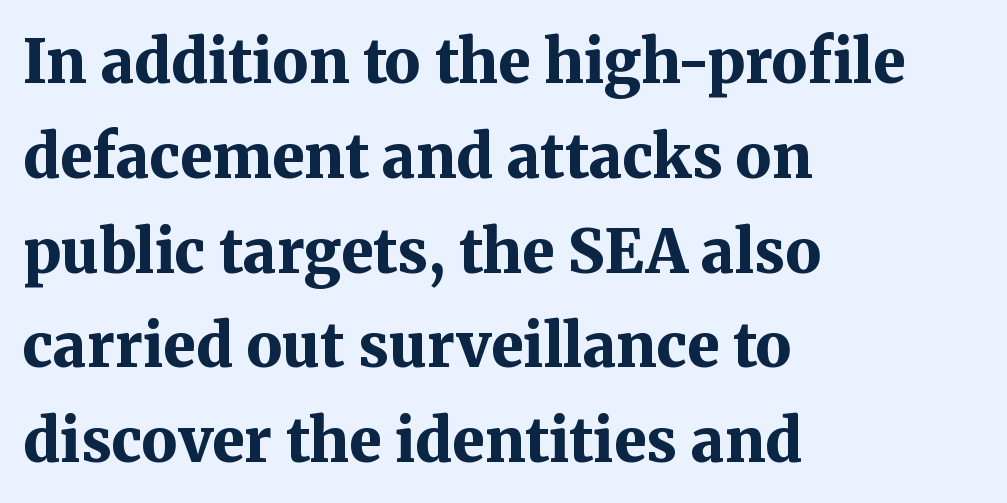
The image shows 60 px bold serif type, upright; set left-aligned, normal line spacing (1.58x), normal letter spacing, not underlined; medium stroke contrast and a medium x-height.
